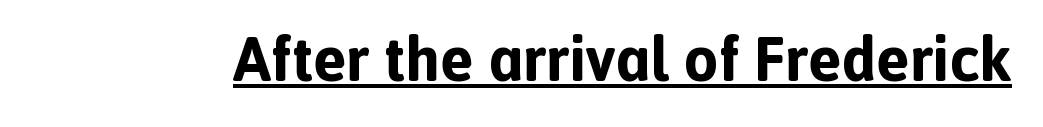
Students, observe the line beneath the letters — that is underlining. Note: no serifs on the glyphs. Characters follow at the spacing the type designer built in. Each letter keeps its own natural width here, so spacing adapts to shape. Every character sits straight up, as roman type does. Bold? Absolutely — the strokes are thick and heavy.
